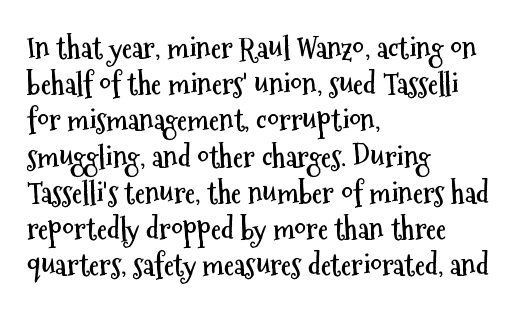
{"serif": "no", "italic": "no", "bold": "yes", "weight": "semibold", "width": "condensed", "stroke_contrast": "medium", "x_height": "medium", "monospaced": "no", "underline": "no", "align": "left", "line_spacing": "normal", "line_spacing_ratio": 1.25, "letter_spacing": "normal", "letter_spacing_em": 0.0, "glyph_px": 29}
